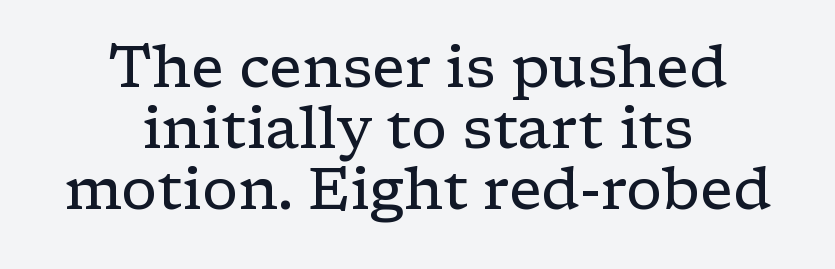
Q: Is the text bold? A: No.
Q: Is the text italic (slanted)? A: No, it is upright.
Q: Is the typeface a serif or a sans-serif typeface? A: Serif.
Q: Is the text underlined? A: No.
Q: How is the paragraph aligned? A: Centered.
Q: Is the spacing between letters normal or unusually wide? A: Normal.
Q: Is the spacing between lines tight, normal or loose? A: Tight.
Q: Width (condensed, normal, or wide)? A: Wide.
Q: Stroke contrast? A: Low.
Q: x-height? A: Medium.
Q: Monospaced? A: No.
